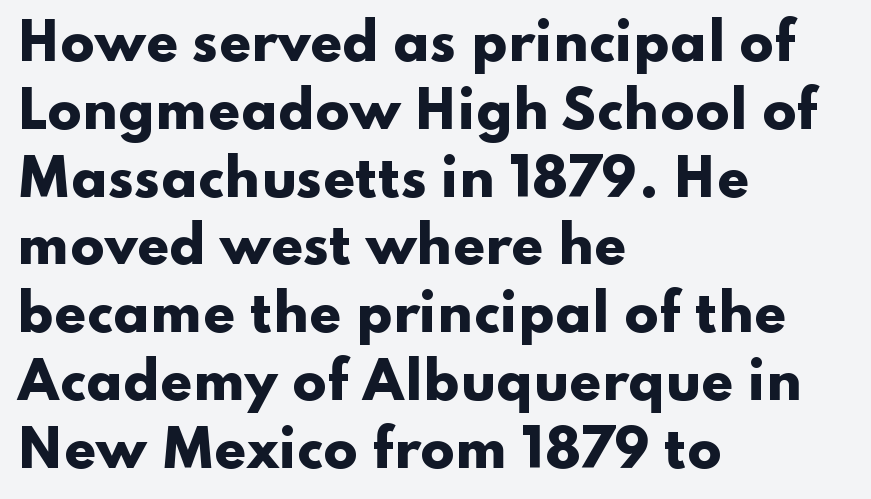
The leading is moderate, giving the passage an even texture. Glance below the letters and you will spot only blank space. Students, note that the glyphs here touch the page at normal intervals. Alignment: flush left.
